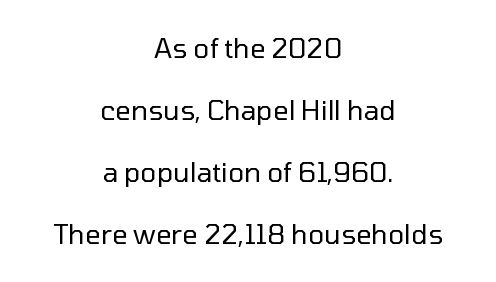
{"italic": "no", "bold": "no", "underline": "no", "align": "center", "line_spacing": "loose", "line_spacing_ratio": 2.3, "letter_spacing": "normal", "letter_spacing_em": 0.0, "glyph_px": 27}
